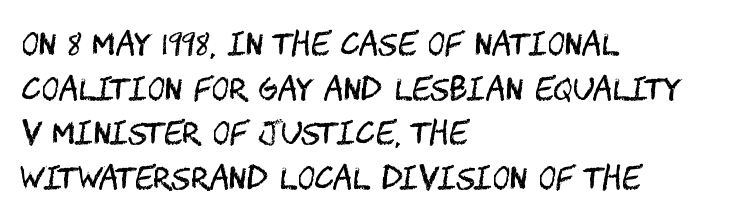
{"serif": "no", "italic": "no", "bold": "no", "weight": "regular", "width": "condensed", "stroke_contrast": "medium", "x_height": "large", "underline": "no", "align": "left", "line_spacing": "normal", "line_spacing_ratio": 1.49, "letter_spacing": "normal", "letter_spacing_em": 0.0, "glyph_px": 30}
